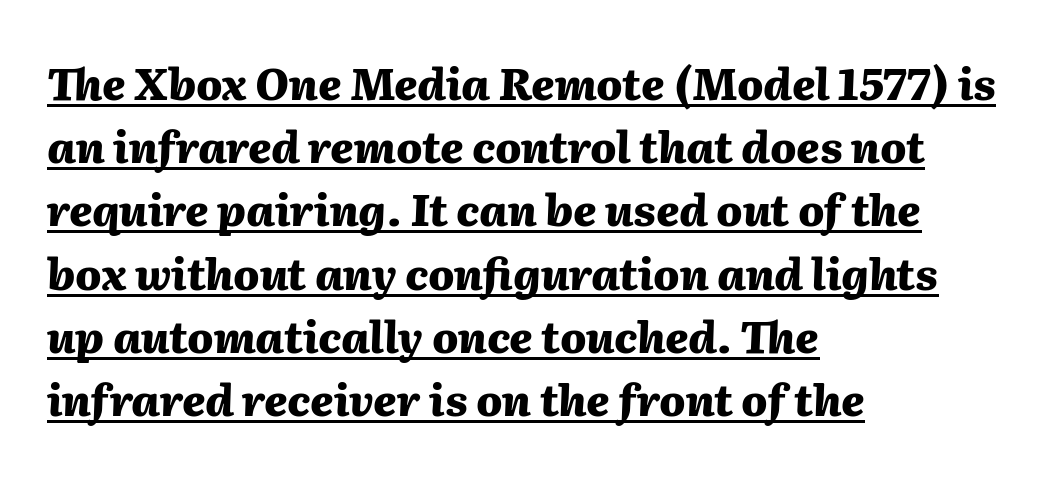
{"italic": "yes", "lean": "right", "slant_degrees": 2, "bold": "yes", "weight": "heavy", "width": "normal", "stroke_contrast": "medium", "x_height": "medium", "monospaced": "no", "underline": "yes", "align": "left", "line_spacing": "normal", "line_spacing_ratio": 1.47, "letter_spacing": "normal", "letter_spacing_em": 0.0, "glyph_px": 43}
